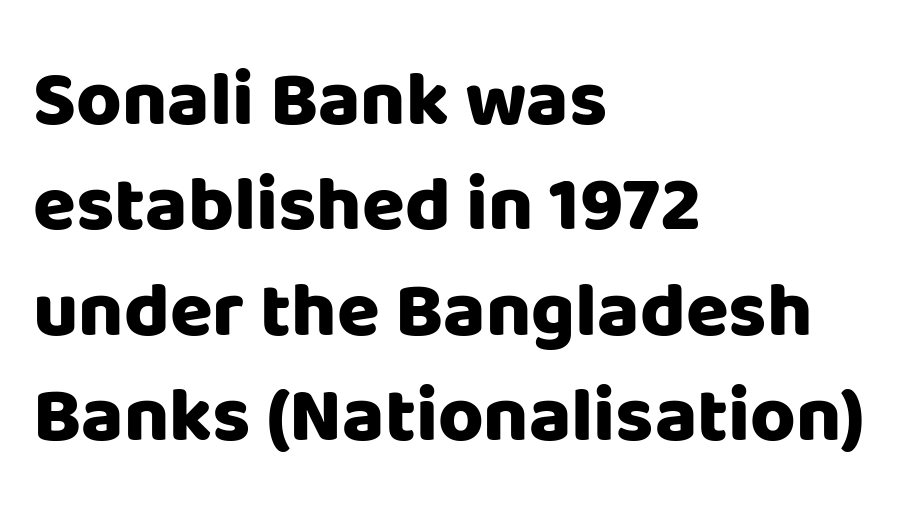
The image shows 78 px heavy sans-serif type, upright; set left-aligned, normal line spacing (1.35x), normal letter spacing, not underlined; low stroke contrast and a large x-height.
